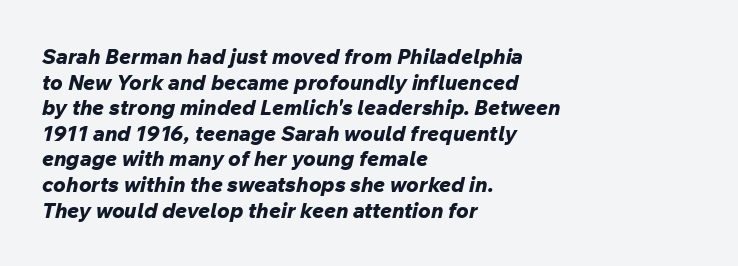
These lines keep a tight, regular rhythm from letter to letter. Just letters on the line, the space beneath them empty. Stroke thickness is high; the sample reads as a true bold. Looking at the ascenders, they clearly lean. Short and long lines alike share a common starting point at left.
